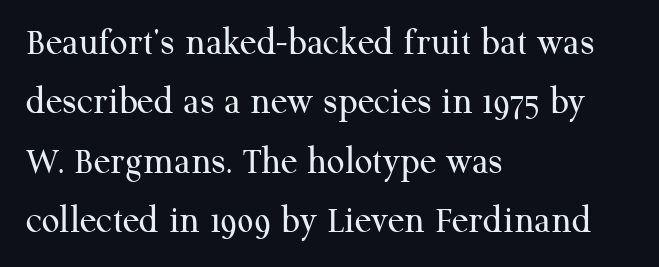
{"serif": "yes", "italic": "no", "bold": "no", "weight": "regular", "width": "normal", "stroke_contrast": "medium", "x_height": "medium", "monospaced": "no", "underline": "no", "align": "left", "line_spacing": "normal", "line_spacing_ratio": 1.52, "letter_spacing": "normal", "letter_spacing_em": 0.0, "glyph_px": 39}
